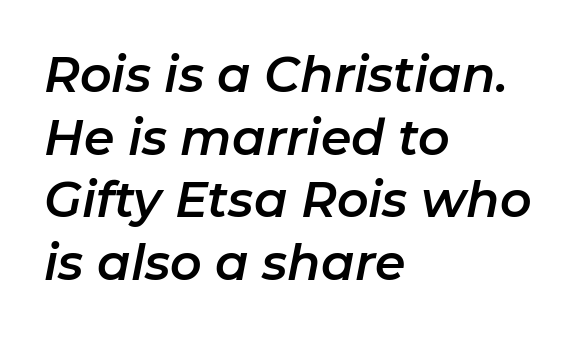
The image shows 49 px text type, italic (leaning right); set left-aligned, normal line spacing (1.28x), normal letter spacing, not underlined; low stroke contrast and a medium x-height.
